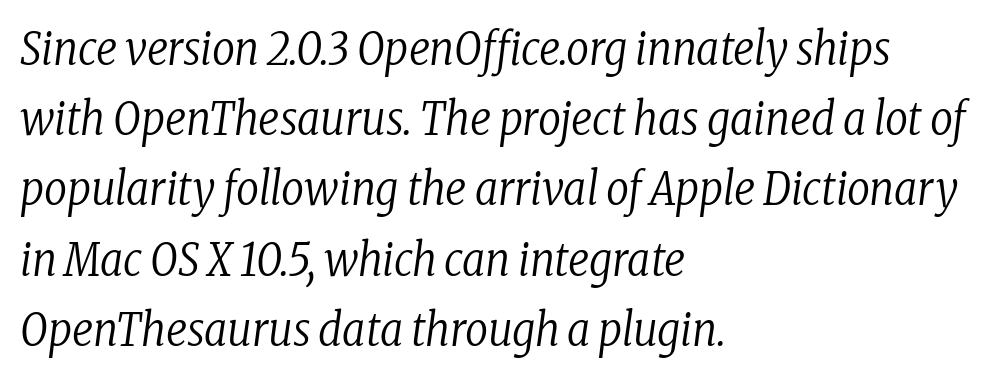
{"serif": "yes", "italic": "yes", "lean": "right", "slant_degrees": 8, "bold": "no", "weight": "regular", "width": "condensed", "stroke_contrast": "low", "x_height": "medium", "monospaced": "no", "underline": "no", "align": "left", "line_spacing": "normal", "line_spacing_ratio": 1.56, "letter_spacing": "normal", "letter_spacing_em": 0.0, "glyph_px": 45}
